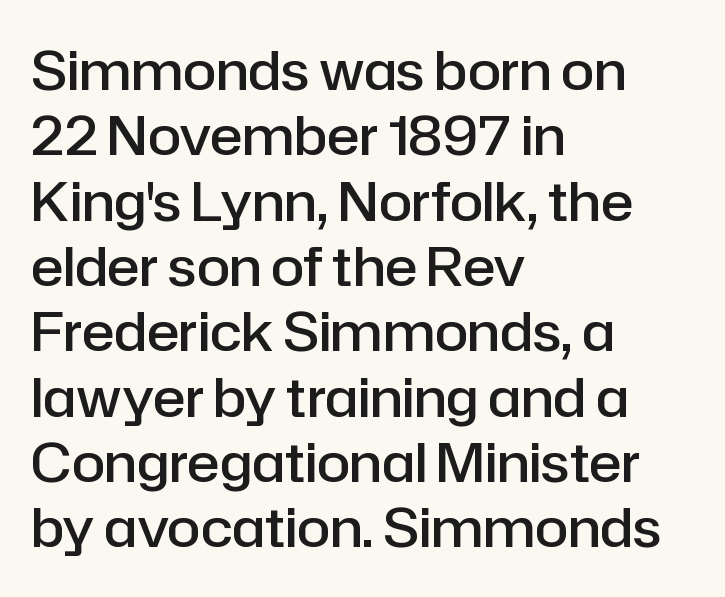
Q: Is the text bold? A: Semi-bold.
Q: Is the text italic (slanted)? A: No, it is upright.
Q: Is the typeface a serif or a sans-serif typeface? A: Sans-serif.
Q: Is the text underlined? A: No.
Q: How is the paragraph aligned? A: Left-aligned.
Q: Is the spacing between letters normal or unusually wide? A: Normal.
Q: Width (condensed, normal, or wide)? A: Normal.
Q: Stroke contrast? A: Low.
Q: x-height? A: Medium.
Q: Monospaced? A: No.
